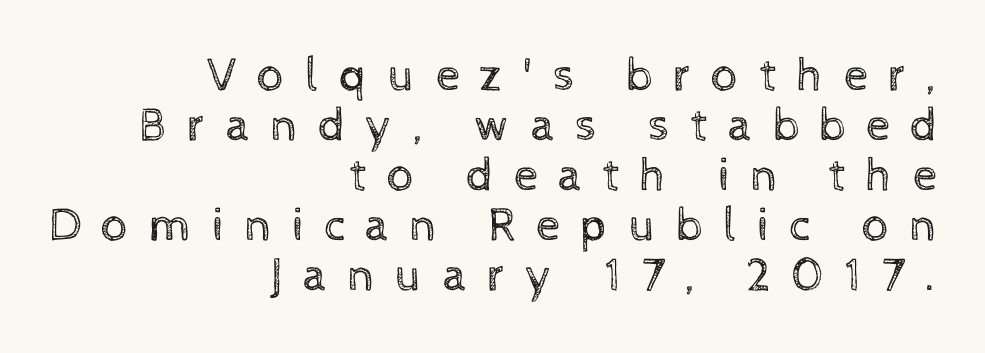
Q: Is the text bold? A: No.
Q: Is the text italic (slanted)? A: No, it is upright.
Q: Is the text underlined? A: No.
Q: How is the paragraph aligned? A: Right-aligned.
Q: Is the spacing between letters normal or unusually wide? A: Unusually wide.
Q: Is the spacing between lines tight, normal or loose? A: Tight.
Q: Width (condensed, normal, or wide)? A: Normal.
Q: x-height? A: Medium.
Q: Monospaced? A: No.
